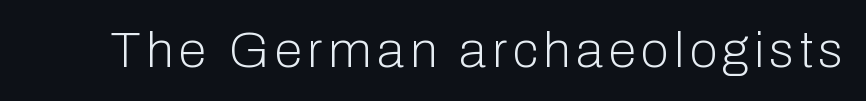
When letters stand straight like this, we call the style roman or upright. Each letter keeps its own natural width here, so spacing adapts to shape. Is this a sans? Yes — the strokes have no serifs. The zone under the glyphs is completely vacant. Each stroke keeps to a modest, everyday thickness or less.
